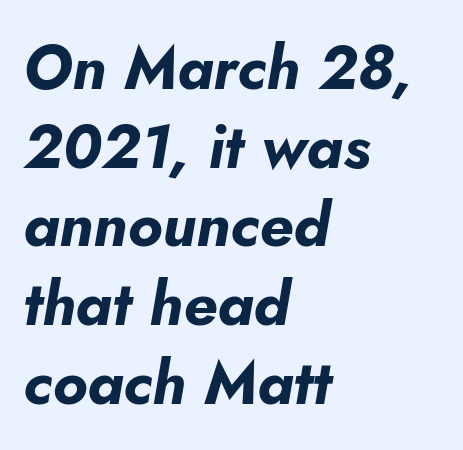
The image shows 61 px bold type, italic (leaning right); set left-aligned, normal line spacing (1.29x), normal letter spacing, not underlined; low stroke contrast and a small x-height.
